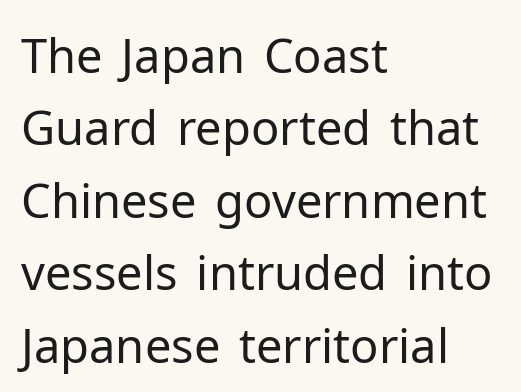
{"serif": "no", "italic": "no", "bold": "no", "weight": "regular", "width": "normal", "stroke_contrast": "low", "x_height": "medium", "monospaced": "no", "underline": "no", "align": "left", "line_spacing": "normal", "line_spacing_ratio": 1.54, "letter_spacing": "normal", "letter_spacing_em": 0.0, "glyph_px": 47}
